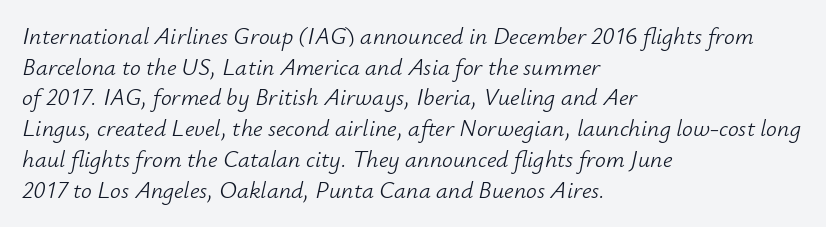
Q: Is the text bold? A: No.
Q: Is the text italic (slanted)? A: Yes, it leans right by about 12 degrees.
Q: Is the text underlined? A: No.
Q: How is the paragraph aligned? A: Left-aligned.
Q: Is the spacing between letters normal or unusually wide? A: Normal.
Q: Is the spacing between lines tight, normal or loose? A: Normal.
